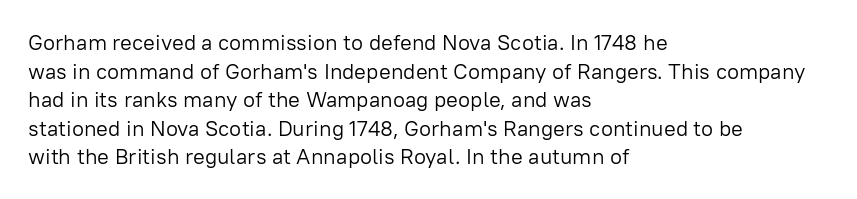
Check the space under the baseline: it is left empty. Characters follow at the spacing the type designer built in. These glyphs show unthickened strokes, regular width or finer. This is the regular roman posture of the typeface. A typesetter would call this leading conventional body-copy spacing. The compositor pushed each line to the left boundary.
